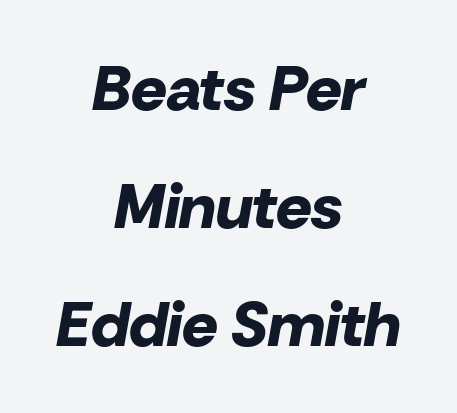
The image shows 63 px bold type, italic (leaning right); set centered, line spacing 1.87x, normal letter spacing, not underlined; low stroke contrast and a medium x-height.
